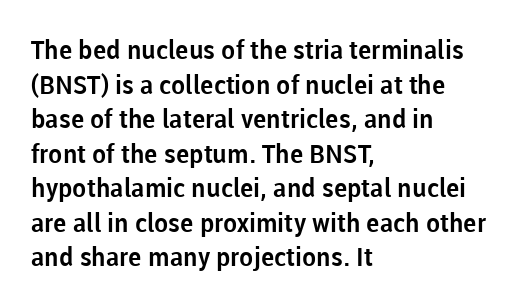
The image shows 26 px text type, upright; set left-aligned, normal line spacing (1.33x), normal letter spacing, not underlined.
